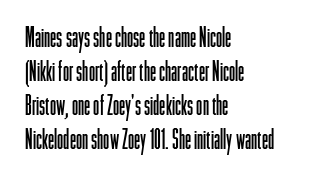
Posture: straight, roman, zero tilt. Descenders hang freely into open space. The face looks like a standard text weight, possibly lighter. A classic flush-left, rag-right setting is used for this passage.
